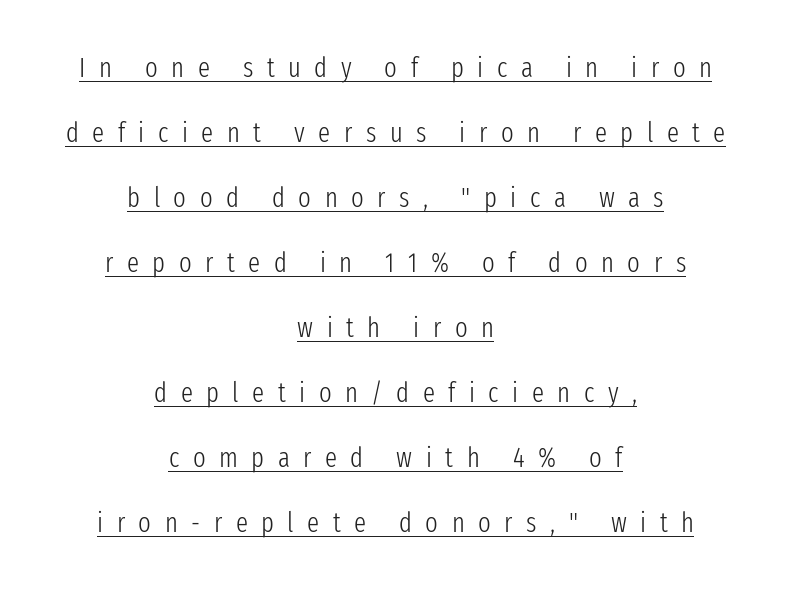
{"italic": "no", "bold": "no", "underline": "yes", "align": "center", "line_spacing": "loose", "line_spacing_ratio": 2.41, "letter_spacing": "wide", "letter_spacing_em": 0.5, "glyph_px": 27}
